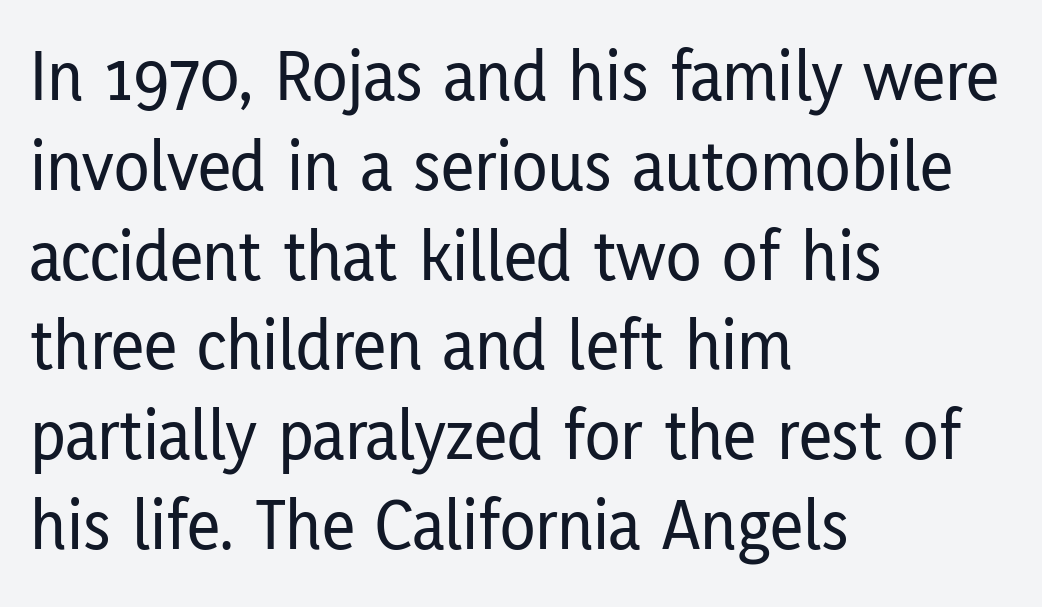
Q: Is the text italic (slanted)? A: No, it is upright.
Q: Is the typeface a serif or a sans-serif typeface? A: Sans-serif.
Q: Is the text underlined? A: No.
Q: How is the paragraph aligned? A: Left-aligned.
Q: Is the spacing between letters normal or unusually wide? A: Normal.
Q: Width (condensed, normal, or wide)? A: Condensed.
Q: Stroke contrast? A: Low.
Q: x-height? A: Medium.
Q: Monospaced? A: No.
